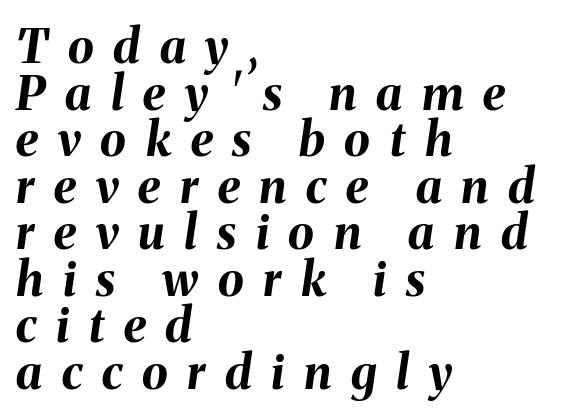
{"italic": "yes", "lean": "right", "slant_degrees": 8, "bold": "yes", "weight": "bold", "width": "normal", "stroke_contrast": "medium", "x_height": "medium", "monospaced": "no", "underline": "no", "align": "left", "line_spacing": "tight", "line_spacing_ratio": 0.99, "letter_spacing": "wide", "letter_spacing_em": 0.42, "glyph_px": 47}
